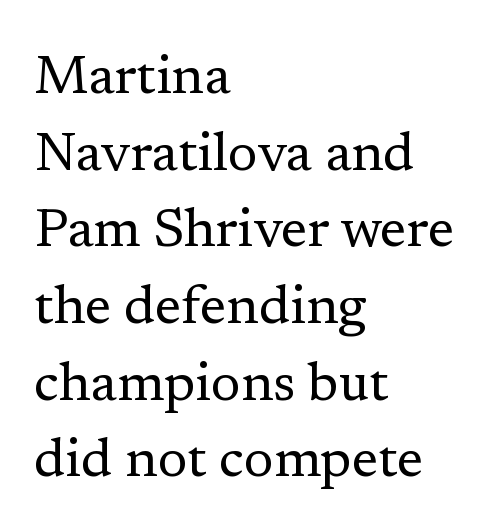
The image shows 54 px regular-weight serif type, upright; set left-aligned, normal line spacing (1.42x), normal letter spacing, not underlined; low stroke contrast and a medium x-height.
